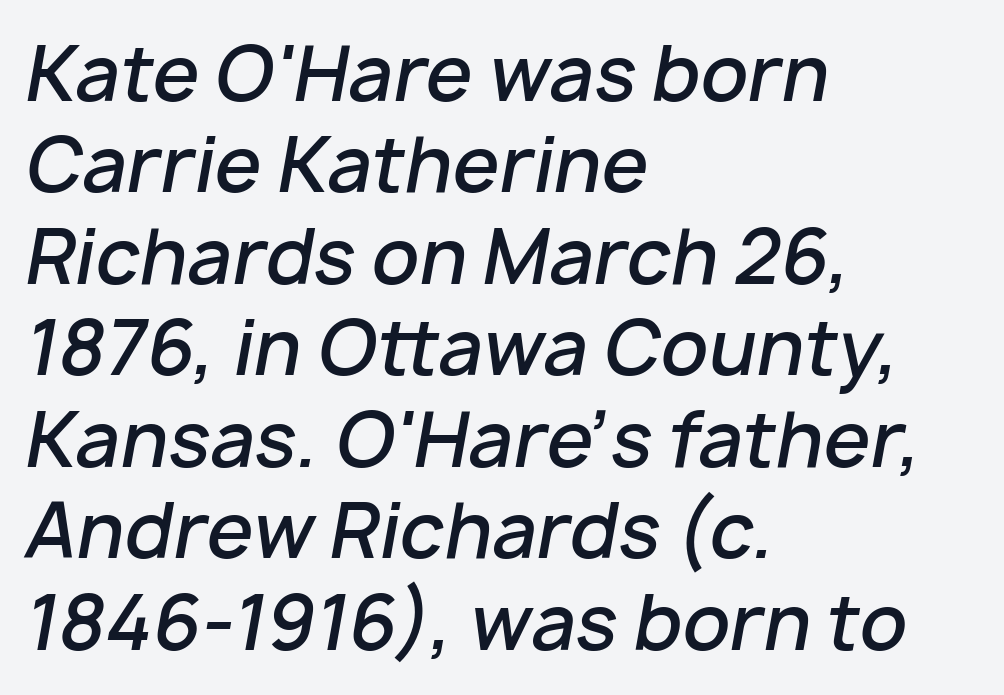
The image shows 75 px semibold type, italic (leaning right); set left-aligned, line spacing 1.22x, normal letter spacing, not underlined; low stroke contrast and a medium x-height.
